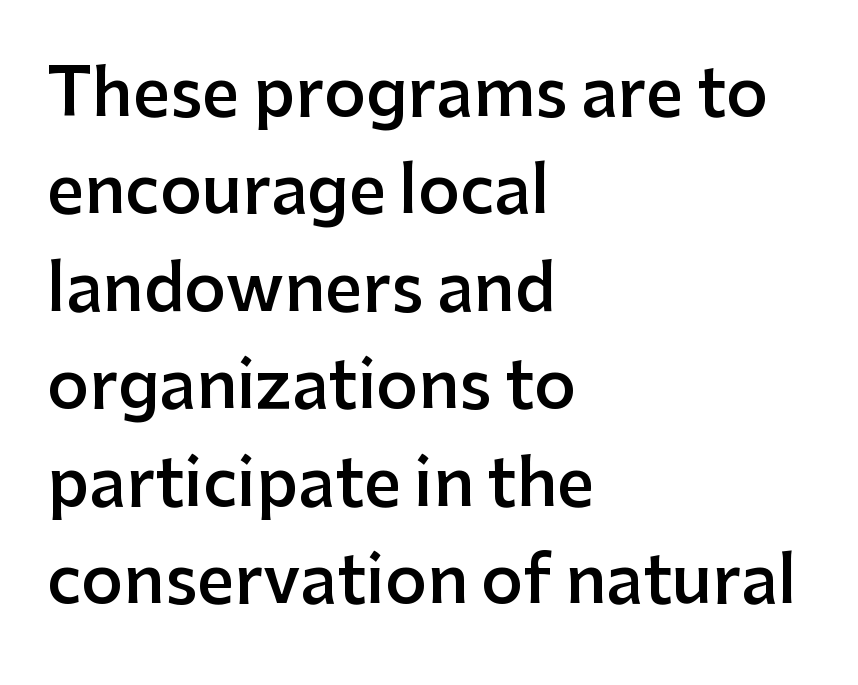
The image shows 65 px semibold sans-serif type, upright; set left-aligned, normal line spacing (1.5x), normal letter spacing, not underlined; low stroke contrast and a medium x-height.
